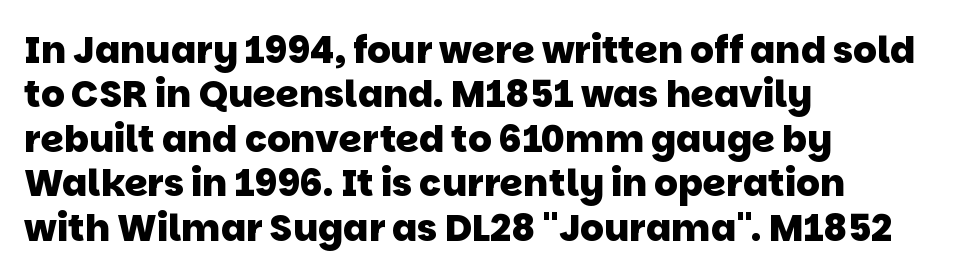
The image shows 37 px heavy sans-serif type; set left-aligned, line spacing 1.2x, normal letter spacing, not underlined; low stroke contrast and a large x-height.
